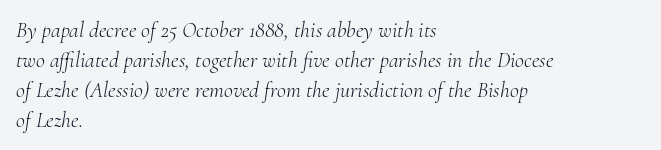
{"italic": "yes", "lean": "right", "slant_degrees": 10, "bold": "no", "underline": "no", "align": "left", "line_spacing": "normal", "line_spacing_ratio": 1.36, "letter_spacing": "normal", "letter_spacing_em": 0.0, "glyph_px": 22}
